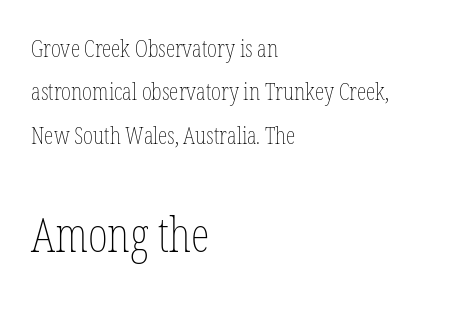
{"italic": "no", "bold": "no", "weight": "thin", "width": "condensed", "stroke_contrast": "low", "x_height": "medium", "monospaced": "no", "underline": "no", "align": "left", "line_spacing_ratio": 1.81, "letter_spacing": "normal", "letter_spacing_em": 0.0, "larger_block": "second", "size_ratio": 2.0, "glyph_px": 48}
